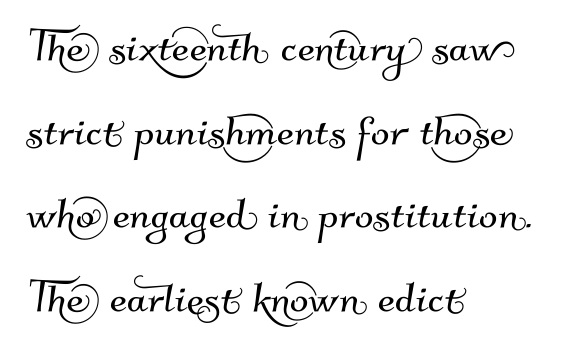
Characters follow at the spacing the type designer built in. The baseline area is clear. Line spacing here is normal. The font family rendered here belongs to the sans-serif group.
